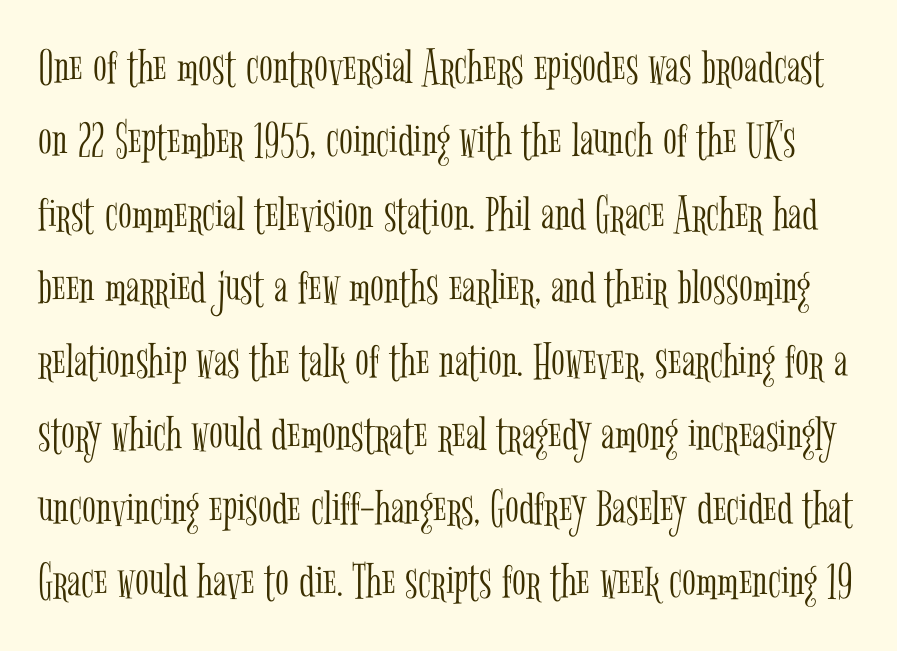
{"serif": "yes", "italic": "no", "bold": "no", "weight": "light", "width": "condensed", "stroke_contrast": "low", "x_height": "medium", "monospaced": "no", "underline": "no", "line_spacing": "normal", "line_spacing_ratio": 1.44, "letter_spacing": "normal", "letter_spacing_em": 0.0, "glyph_px": 51}
